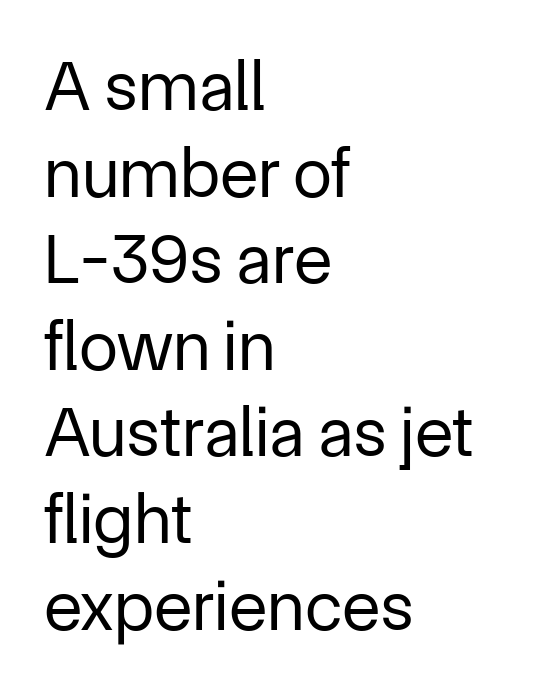
The image shows 71 px regular-weight sans-serif type, upright; set left-aligned, line spacing 1.22x, normal letter spacing, not underlined; low stroke contrast and a medium x-height.
